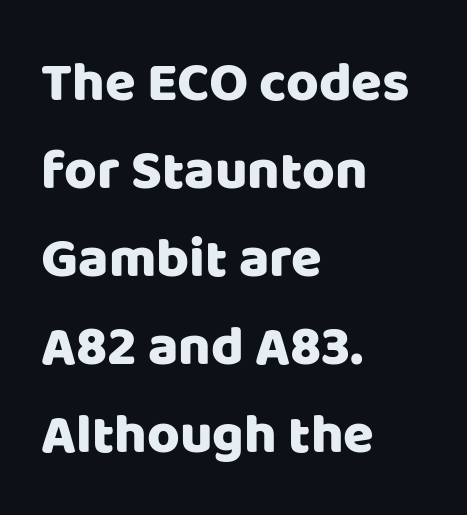
A bare baseline throughout the passage. Regarding leading, the lines here are spaced in the standard way. Characters follow at the spacing the type designer built in. Stroke terminals: plain, sans-serif.
